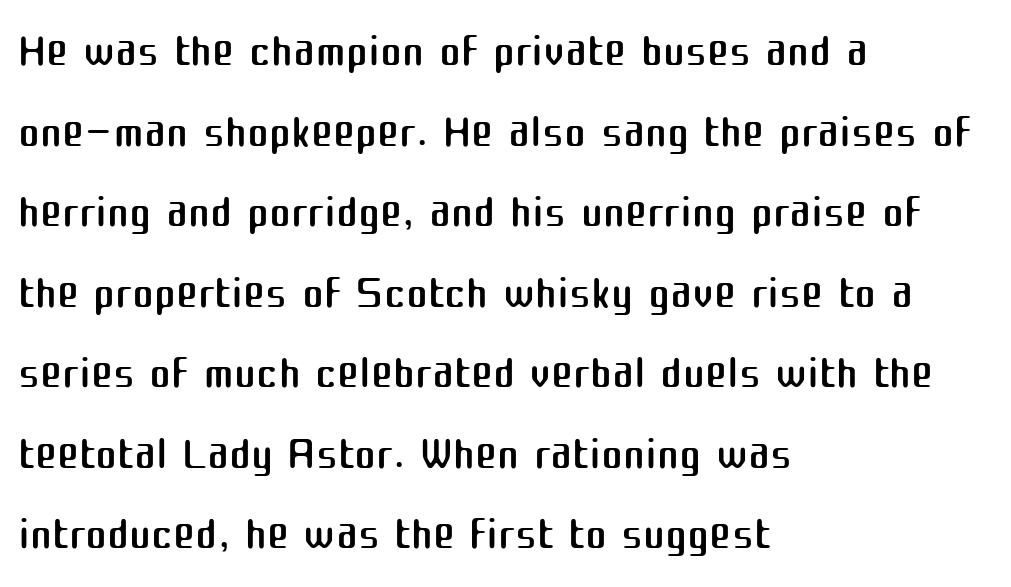
Q: Is the text bold? A: No.
Q: Is the text italic (slanted)? A: No, it is upright.
Q: Is the typeface a serif or a sans-serif typeface? A: Sans-serif.
Q: Is the text underlined? A: No.
Q: How is the paragraph aligned? A: Left-aligned.
Q: Is the spacing between letters normal or unusually wide? A: Normal.
Q: Width (condensed, normal, or wide)? A: Normal.
Q: Stroke contrast? A: Medium.
Q: x-height? A: Medium.
Q: Monospaced? A: No.
